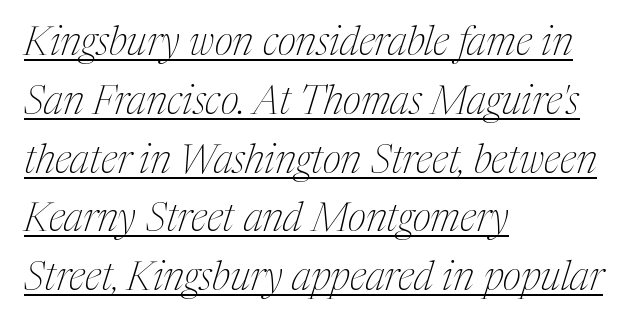
Q: Is the text bold? A: No.
Q: Is the text italic (slanted)? A: Yes, it leans right by about 17 degrees.
Q: Is the typeface a serif or a sans-serif typeface? A: Serif.
Q: Is the text underlined? A: Yes.
Q: How is the paragraph aligned? A: Left-aligned.
Q: Is the spacing between letters normal or unusually wide? A: Normal.
Q: Is the spacing between lines tight, normal or loose? A: Normal.
Q: Width (condensed, normal, or wide)? A: Condensed.
Q: Stroke contrast? A: Medium.
Q: x-height? A: Medium.
Q: Monospaced? A: No.
